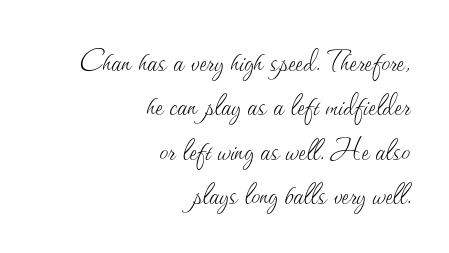
{"bold": "no", "weight": "thin", "width": "normal", "stroke_contrast": "medium", "x_height": "small", "monospaced": "no", "underline": "no", "align": "right", "line_spacing": "normal", "line_spacing_ratio": 1.27, "letter_spacing": "normal", "letter_spacing_em": 0.0, "glyph_px": 35}
